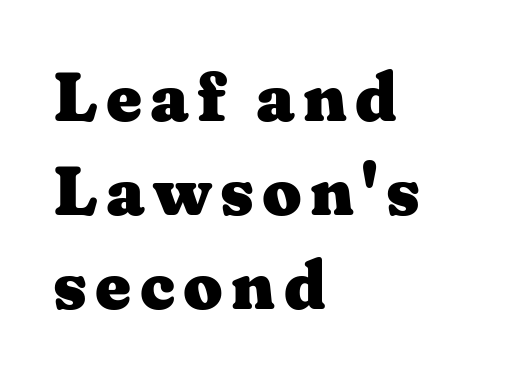
{"serif": "yes", "italic": "no", "bold": "yes", "weight": "heavy", "width": "wide", "stroke_contrast": "medium", "x_height": "medium", "monospaced": "no", "underline": "no", "align": "left", "line_spacing": "normal", "line_spacing_ratio": 1.36, "glyph_px": 69}
